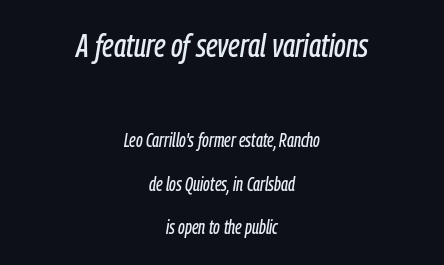
These lines keep a tight, regular rhythm from letter to letter. Horizontally, the lines are justified to the midpoint only. An italicized treatment has been applied to the whole sample. Widely set lines give the paragraph a tall, airy silhouette. Between these two stacked blocks, the higher one wins on size.
